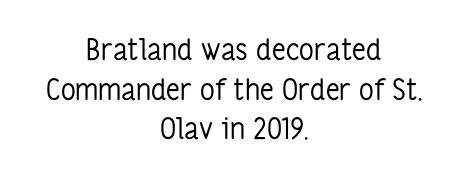
{"serif": "no", "italic": "no", "bold": "no", "weight": "regular", "width": "condensed", "stroke_contrast": "low", "x_height": "medium", "monospaced": "no", "underline": "no", "align": "center", "line_spacing": "normal", "line_spacing_ratio": 1.37, "letter_spacing": "normal", "letter_spacing_em": 0.0, "glyph_px": 29}
